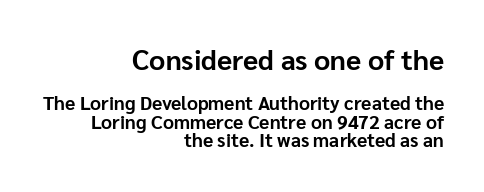
Layout note: lines flush right. The rendering shows plain stroke endings on the letterforms — a sans-serif design. Is the letter spacing exaggerated? No — it looks like the ordinary default. The face used here is proportionally spaced, like ordinary book or web type. The baseline area is clear. Honestly, the rows look squashed on top of each other.
